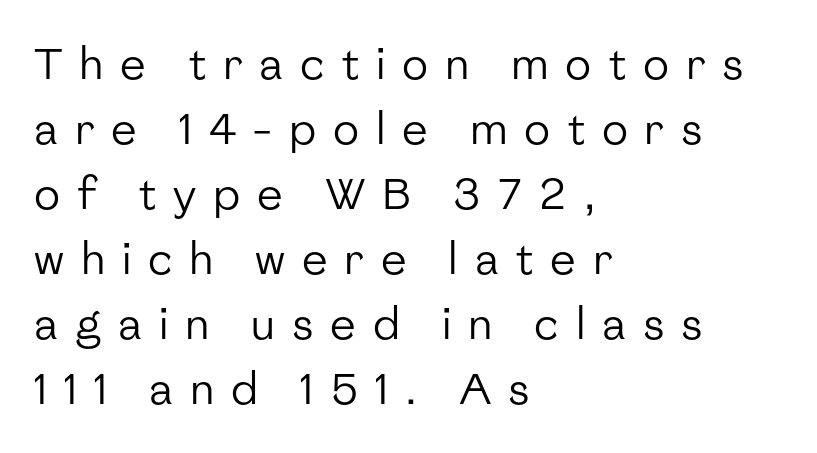
The image shows 43 px regular-weight sans-serif type, upright; set left-aligned, normal line spacing (1.51x), unusually wide letter spacing (+0.39 em), not underlined; low stroke contrast and a medium x-height.
